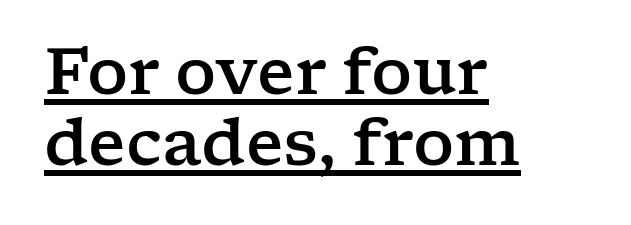
The font's upright variant was chosen for this text. This rendering features underlined lettering. Look at the bottom of the vertical strokes: they flare into serifs here. The horizontal fit of the characters is conventional and even. Here the designer chose a conventional face with non-uniform glyph widths. Notice how descenders almost collide with the ascenders below — that's tight leading.
